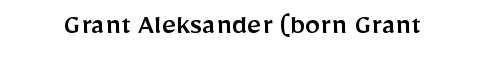
The image shows 31 px sans-serif type, upright; set normal letter spacing, not underlined; low stroke contrast and a medium x-height.
